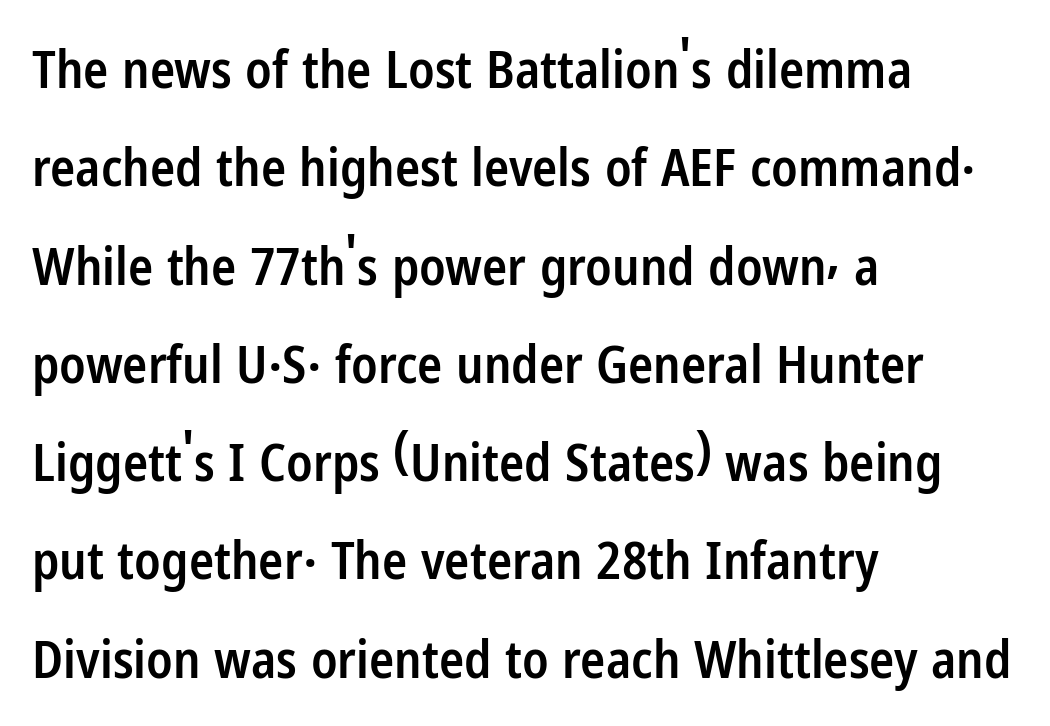
{"serif": "no", "italic": "no", "bold": "semi", "weight": "semibold", "width": "condensed", "stroke_contrast": "low", "x_height": "medium", "monospaced": "no", "underline": "no", "align": "left", "line_spacing_ratio": 1.89, "letter_spacing": "normal", "letter_spacing_em": 0.0, "glyph_px": 52}
